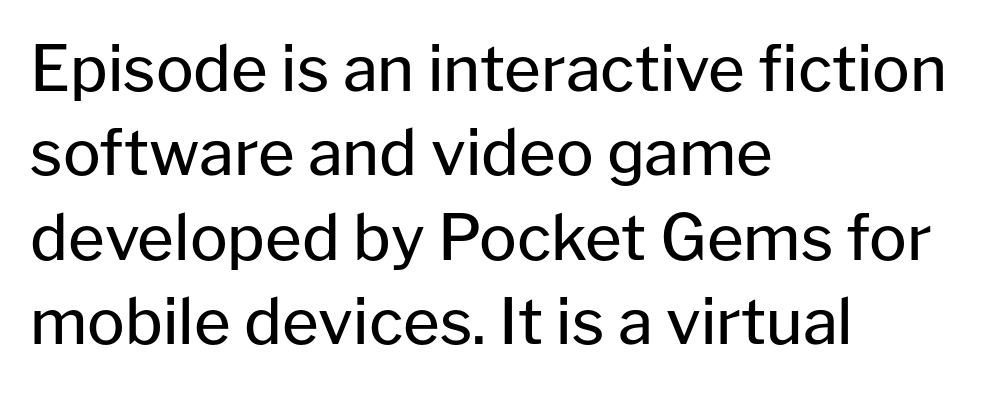
Is the block centered? No — it sits flush against the left margin. Does the leading feel generous? No, just average. The typeface has the unassuming heft of standard copy or less. The gap between lines stays unmarked.
